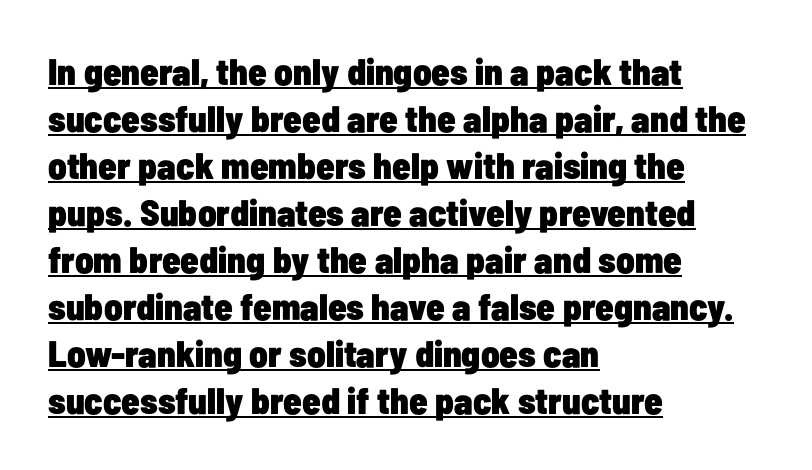
Inter-character spacing is left at the font's built-in metrics. This sample keeps an unexceptional amount of space between lines. In terms of weight, the rendering is a true, heavy bold. Here the designer chose a conventional face with non-uniform glyph widths. Emphasis is given by a line drawn under the lettering. These lines stack with their left ends in a neat column.
